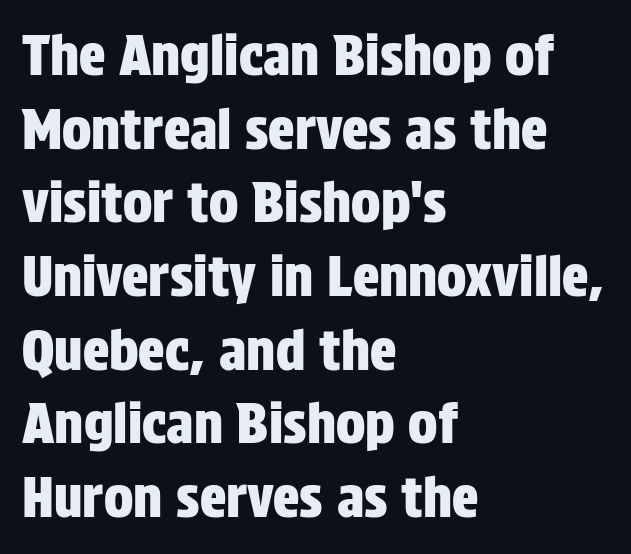
Q: Is the text italic (slanted)? A: No, it is upright.
Q: Is the typeface a serif or a sans-serif typeface? A: Sans-serif.
Q: Is the text underlined? A: No.
Q: How is the paragraph aligned? A: Left-aligned.
Q: Is the spacing between letters normal or unusually wide? A: Normal.
Q: Is the spacing between lines tight, normal or loose? A: Normal.
Q: Width (condensed, normal, or wide)? A: Condensed.
Q: Stroke contrast? A: Low.
Q: x-height? A: Large.
Q: Monospaced? A: No.
